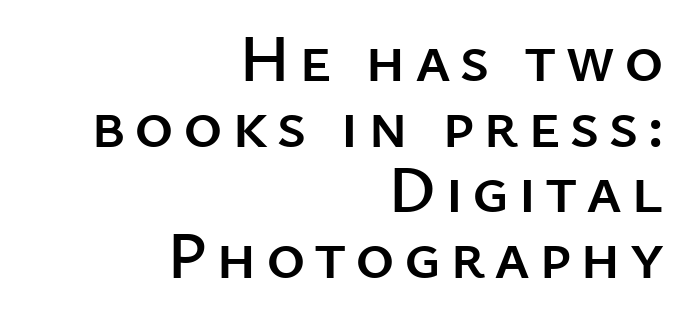
{"serif": "no", "italic": "no", "width": "normal", "stroke_contrast": "low", "x_height": "medium", "monospaced": "no", "underline": "no", "align": "right", "line_spacing": "tight", "line_spacing_ratio": 0.98, "glyph_px": 67}
